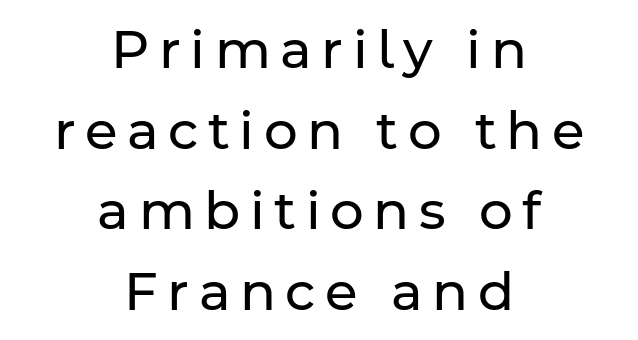
Is the block centered? Yes — each line is placed symmetrically about the middle. Summary of weight: not heavy and not bold. Normally led — the rows are evenly, conventionally spaced. Spacing verdict: proportional, widths tailored to each character.
